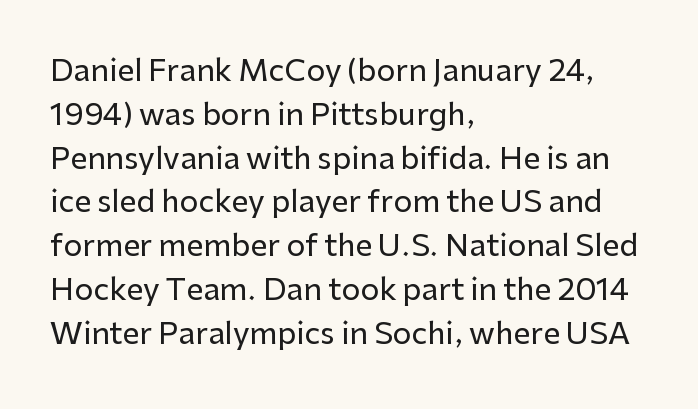
The image shows 30 px sans-serif type, upright; set left-aligned, normal line spacing (1.46x), normal letter spacing, not underlined; low stroke contrast and a medium x-height.
